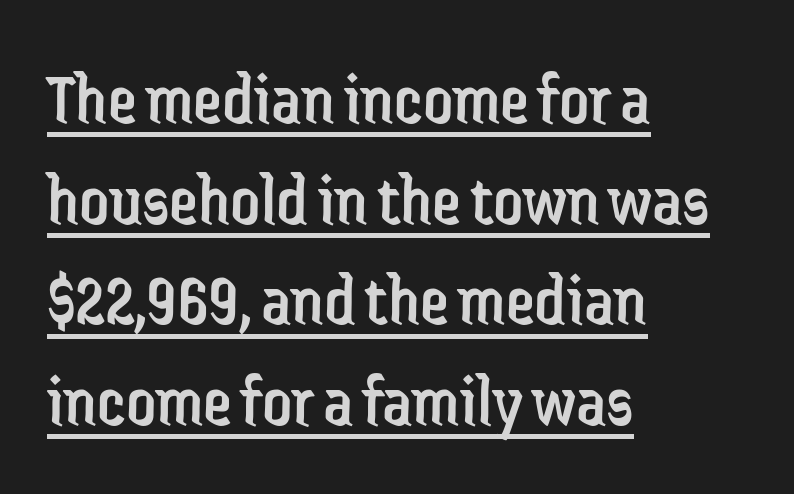
The image shows 73 px regular-weight, condensed sans-serif type, upright; set left-aligned, normal line spacing (1.38x), normal letter spacing, underlined; low stroke contrast and a medium x-height.
